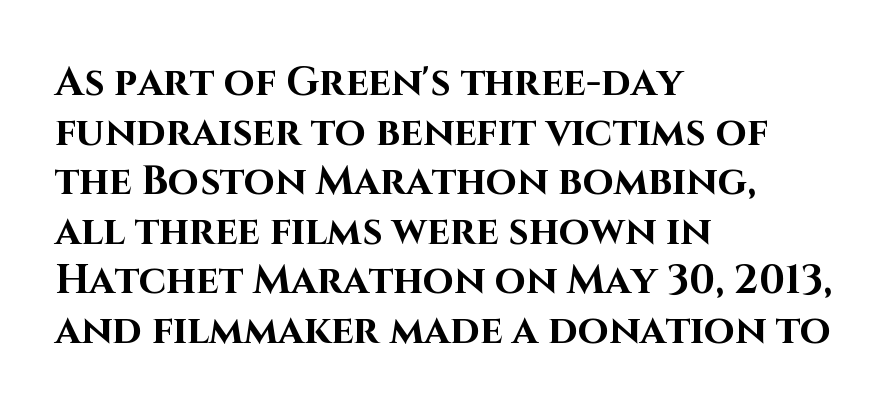
The image shows 40 px bold sans-serif type, upright; set left-aligned, line spacing 1.24x, normal letter spacing, not underlined; high stroke contrast and a large x-height.
